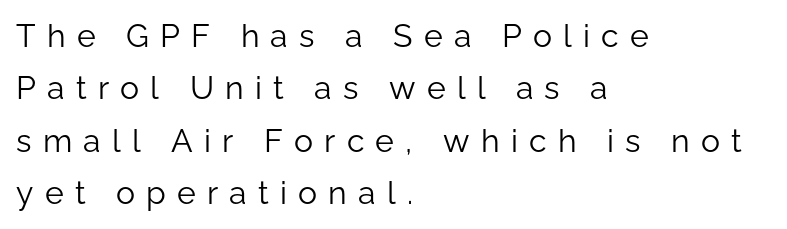
Heaviness? Minimal to ordinary, like unemphasized prose. Nope, not italic — everything's standing straight. Serif or sans? Sans — the stroke terminals are bare. A classic flush-left, rag-right setting is used for this passage. Normally led — the rows are evenly, conventionally spaced. Loose tracking; the words dissolve into strings of separated letters.
